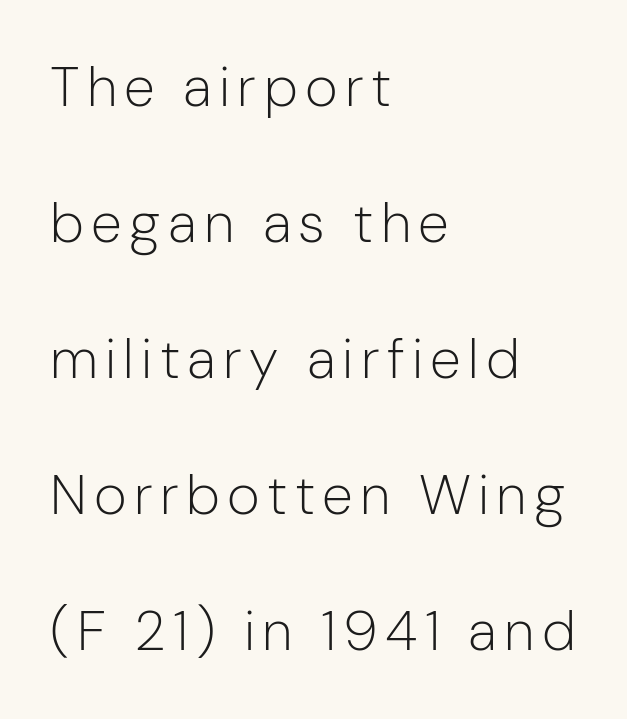
{"serif": "no", "italic": "no", "bold": "no", "weight": "light", "width": "normal", "stroke_contrast": "low", "x_height": "medium", "monospaced": "no", "underline": "no", "align": "left", "line_spacing": "loose", "line_spacing_ratio": 2.43, "glyph_px": 56}
